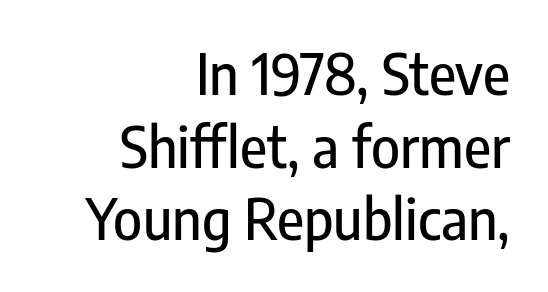
{"serif": "no", "italic": "no", "width": "condensed", "stroke_contrast": "low", "x_height": "medium", "monospaced": "no", "underline": "no", "align": "right", "line_spacing": "normal", "line_spacing_ratio": 1.32, "letter_spacing": "normal", "letter_spacing_em": 0.0, "glyph_px": 55}
